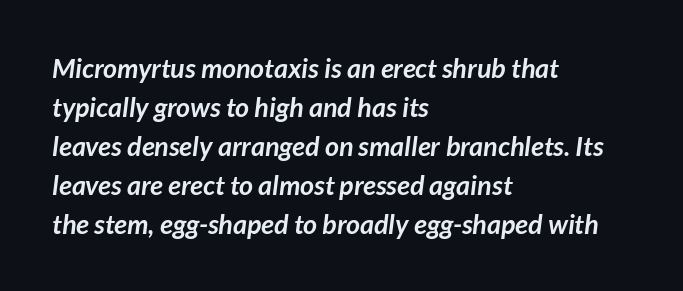
Q: Is the text bold? A: Yes.
Q: Is the text underlined? A: No.
Q: How is the paragraph aligned? A: Left-aligned.
Q: Is the spacing between letters normal or unusually wide? A: Normal.
Q: Is the spacing between lines tight, normal or loose? A: Normal.
